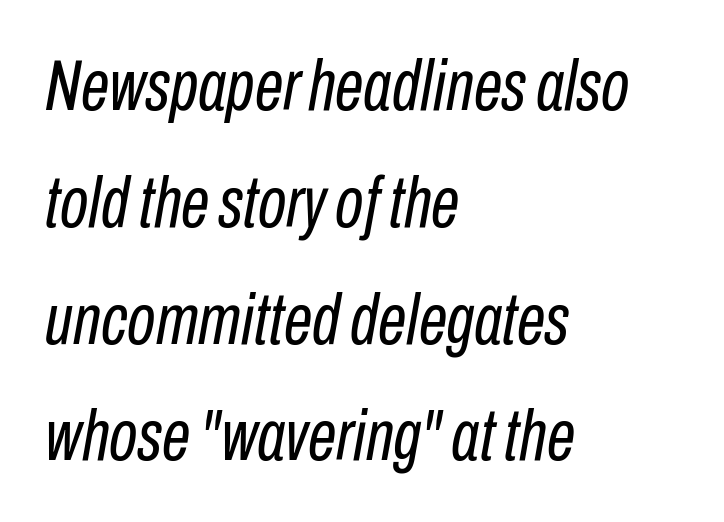
Q: Is the text bold? A: No.
Q: Is the text italic (slanted)? A: Yes, it leans right by about 10 degrees.
Q: Is the text underlined? A: No.
Q: How is the paragraph aligned? A: Left-aligned.
Q: Is the spacing between letters normal or unusually wide? A: Normal.
Q: Is the spacing between lines tight, normal or loose? A: Normal.
Q: Width (condensed, normal, or wide)? A: Condensed.
Q: Stroke contrast? A: Low.
Q: x-height? A: Medium.
Q: Monospaced? A: No.
